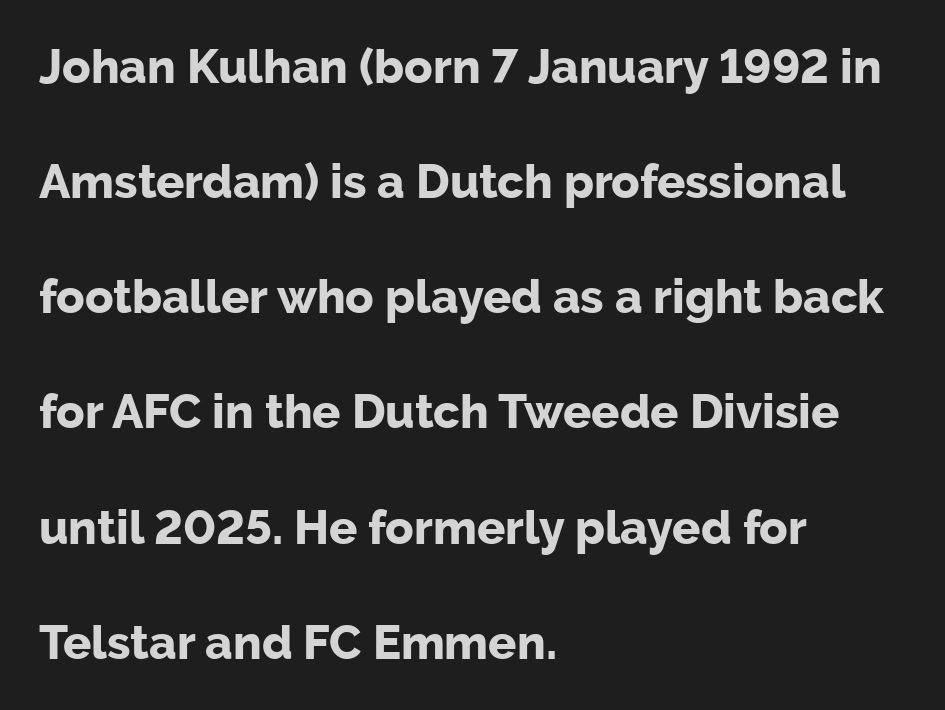
The image shows 47 px bold sans-serif type, upright; set left-aligned, loose line spacing (2.45x), normal letter spacing, not underlined; low stroke contrast and a medium x-height.
